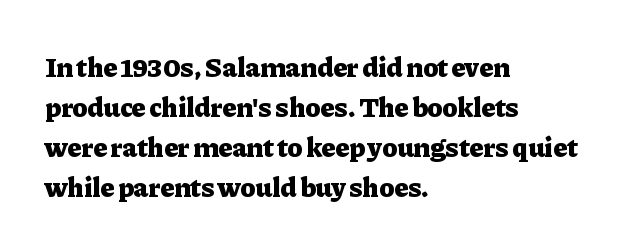
Q: Is the text bold? A: Yes.
Q: Is the text italic (slanted)? A: No, it is upright.
Q: Is the typeface a serif or a sans-serif typeface? A: Serif.
Q: Is the text underlined? A: No.
Q: How is the paragraph aligned? A: Left-aligned.
Q: Is the spacing between letters normal or unusually wide? A: Normal.
Q: Is the spacing between lines tight, normal or loose? A: Normal.
Q: Width (condensed, normal, or wide)? A: Normal.
Q: Stroke contrast? A: Low.
Q: x-height? A: Medium.
Q: Monospaced? A: No.
